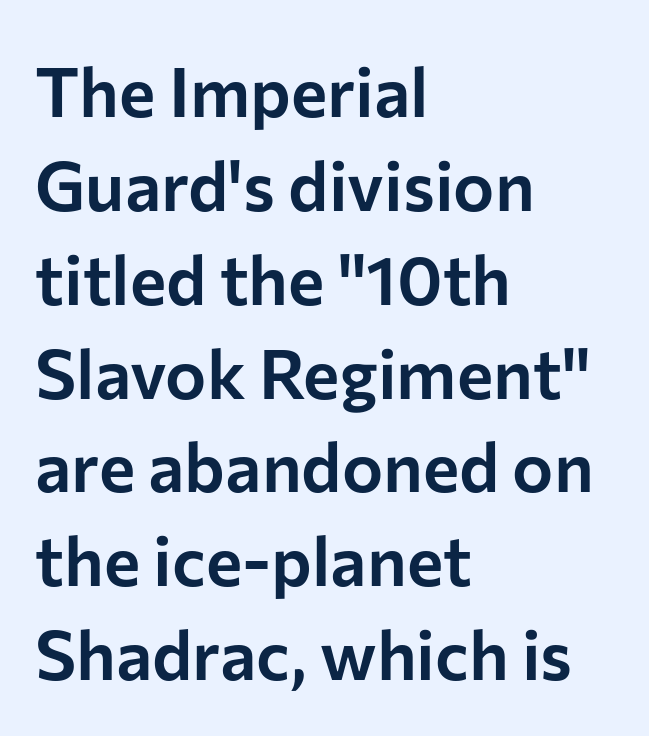
{"serif": "no", "italic": "no", "width": "normal", "stroke_contrast": "low", "x_height": "medium", "monospaced": "no", "underline": "no", "align": "left", "line_spacing": "normal", "line_spacing_ratio": 1.36, "letter_spacing": "normal", "letter_spacing_em": 0.0, "glyph_px": 69}
